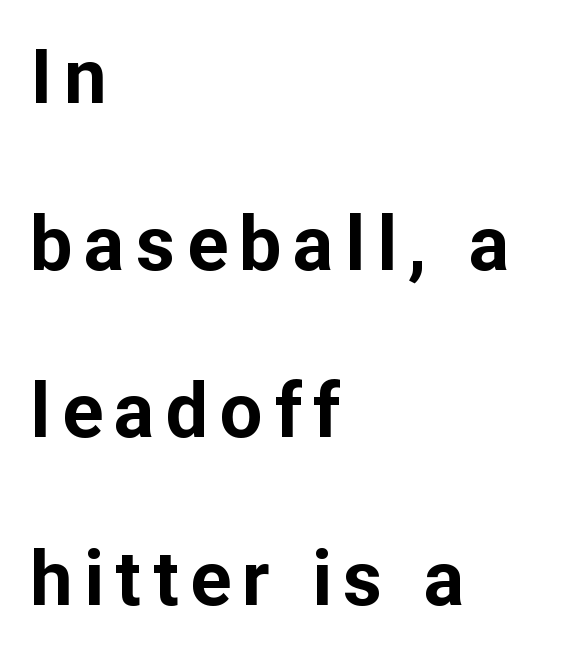
{"serif": "no", "italic": "no", "bold": "yes", "weight": "bold", "width": "normal", "stroke_contrast": "low", "x_height": "medium", "monospaced": "no", "underline": "no", "align": "left", "line_spacing": "loose", "line_spacing_ratio": 2.2, "glyph_px": 76}
